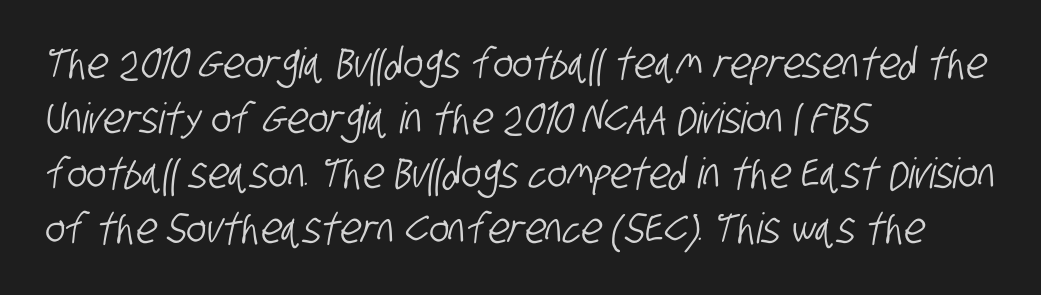
{"serif": "no", "width": "condensed", "stroke_contrast": "low", "x_height": "large", "monospaced": "no", "underline": "no", "align": "left", "line_spacing": "normal", "line_spacing_ratio": 1.31, "letter_spacing": "normal", "letter_spacing_em": 0.0, "glyph_px": 42}
